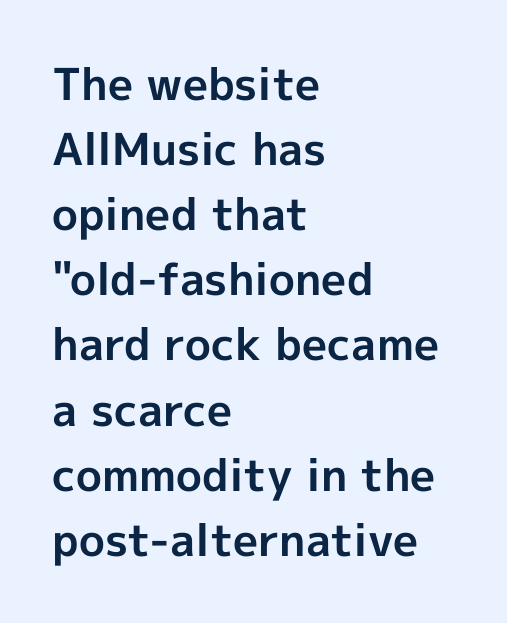
The image shows 44 px bold sans-serif type, upright; set left-aligned, normal line spacing (1.48x), normal letter spacing, not underlined; a medium x-height.
